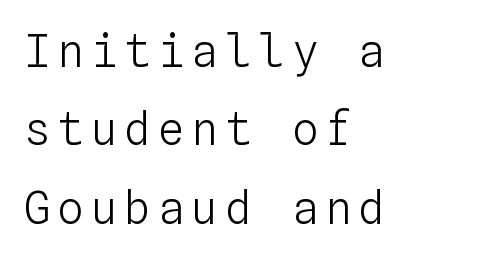
Q: Is the text bold? A: No.
Q: Is the text italic (slanted)? A: No, it is upright.
Q: Is the text underlined? A: No.
Q: How is the paragraph aligned? A: Left-aligned.
Q: Width (condensed, normal, or wide)? A: Normal.
Q: Stroke contrast? A: Low.
Q: x-height? A: Medium.
Q: Monospaced? A: Yes.
